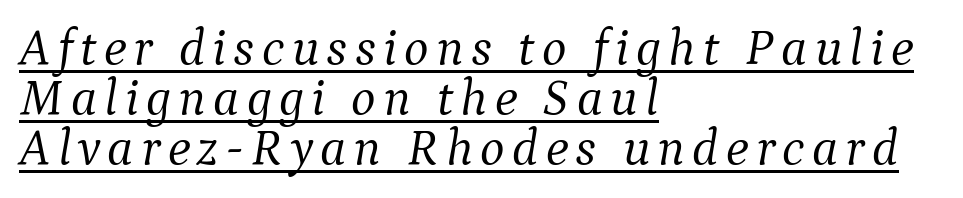
{"serif": "yes", "italic": "yes", "lean": "right", "slant_degrees": 9, "bold": "no", "weight": "light", "width": "normal", "stroke_contrast": "medium", "x_height": "medium", "monospaced": "no", "underline": "yes", "align": "left", "line_spacing": "tight", "line_spacing_ratio": 0.96, "glyph_px": 52}
